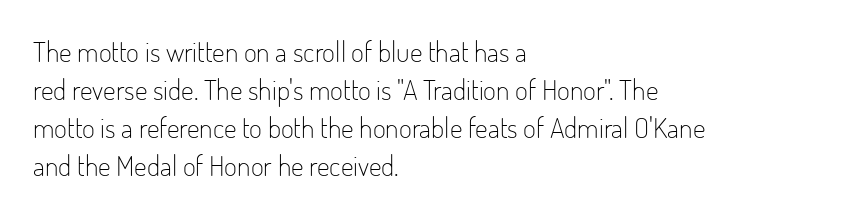
Q: Is the text bold? A: No.
Q: Is the text italic (slanted)? A: No, it is upright.
Q: Is the typeface a serif or a sans-serif typeface? A: Sans-serif.
Q: Is the text underlined? A: No.
Q: How is the paragraph aligned? A: Left-aligned.
Q: Is the spacing between letters normal or unusually wide? A: Normal.
Q: Is the spacing between lines tight, normal or loose? A: Normal.
Q: Width (condensed, normal, or wide)? A: Condensed.
Q: Stroke contrast? A: Low.
Q: x-height? A: Small.
Q: Monospaced? A: No.
